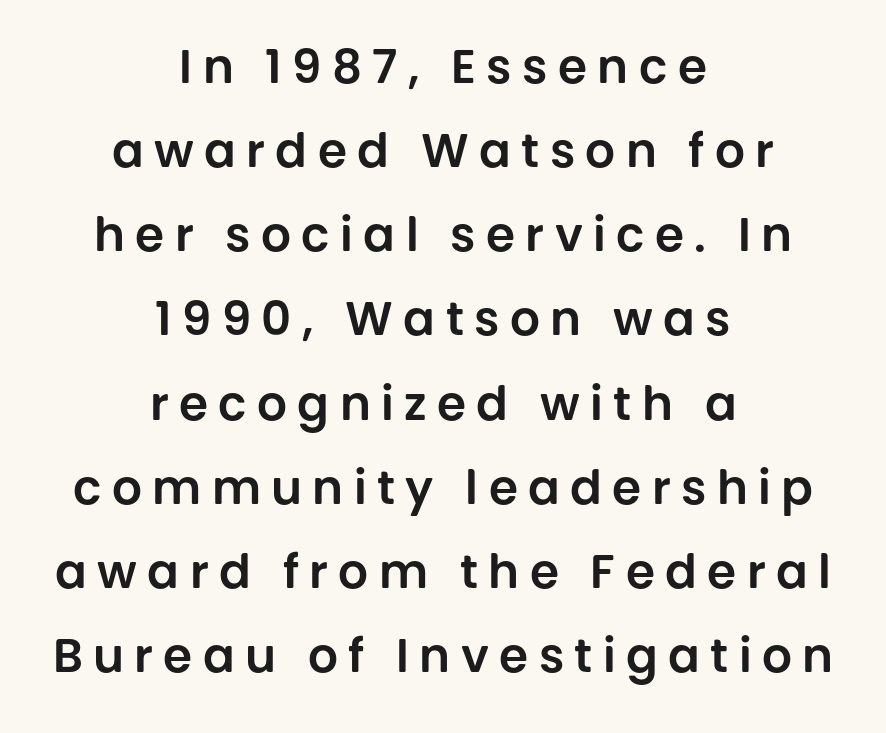
The image shows 47 px sans-serif type, upright; set centered, line spacing 1.79x, unusually wide letter spacing (+0.22 em), not underlined; low stroke contrast and a large x-height.
